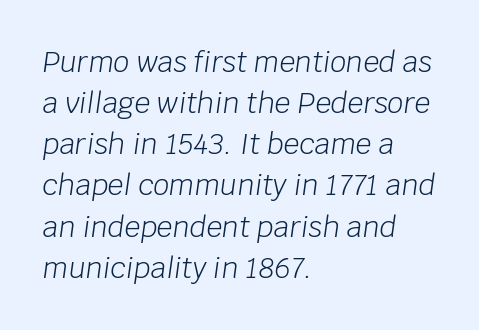
Q: Is the text bold? A: No.
Q: Is the text italic (slanted)? A: Yes, it leans right by about 8 degrees.
Q: Is the text underlined? A: No.
Q: How is the paragraph aligned? A: Left-aligned.
Q: Is the spacing between letters normal or unusually wide? A: Normal.
Q: Is the spacing between lines tight, normal or loose? A: Normal.
Q: Width (condensed, normal, or wide)? A: Normal.
Q: Stroke contrast? A: Low.
Q: x-height? A: Large.
Q: Monospaced? A: No.
